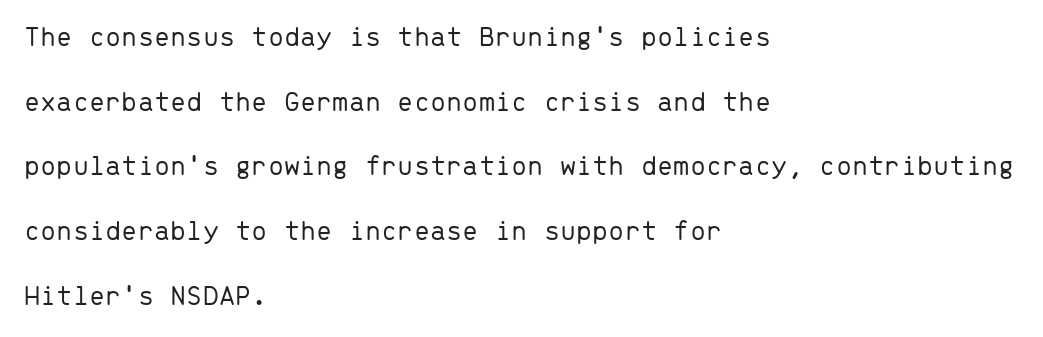
The letterforms sit shoulder to shoulder at normal distance. Horizontal alignment here is leftward, the default for most running prose. The line-height multiplier appears high, well above default. The passage shown is typed in a monospace face where columns stay perfectly aligned. It's the straight-up-and-down kind of type. Unlike a traditional serif, this face leaves its strokes unadorned.
